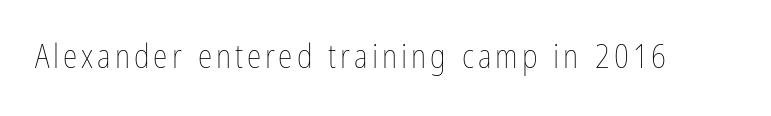
The image shows 33 px thin, condensed type, upright; set not underlined; low stroke contrast and a medium x-height.
